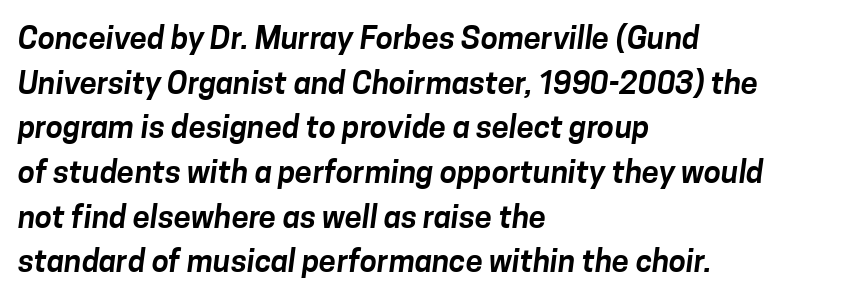
Q: Is the typeface a serif or a sans-serif typeface? A: Sans-serif.
Q: Is the text underlined? A: No.
Q: How is the paragraph aligned? A: Left-aligned.
Q: Is the spacing between letters normal or unusually wide? A: Normal.
Q: Is the spacing between lines tight, normal or loose? A: Normal.
Q: Width (condensed, normal, or wide)? A: Normal.
Q: Stroke contrast? A: Low.
Q: x-height? A: Medium.
Q: Monospaced? A: No.
